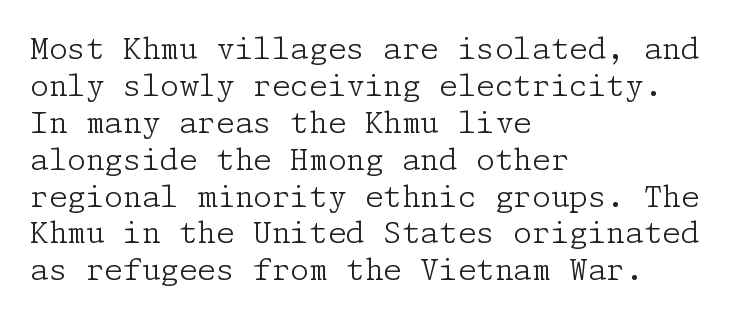
{"serif": "yes", "italic": "no", "bold": "no", "weight": "light", "width": "normal", "stroke_contrast": "low", "x_height": "medium", "underline": "no", "align": "left", "line_spacing_ratio": 1.23, "letter_spacing": "normal", "letter_spacing_em": 0.0, "glyph_px": 30}
